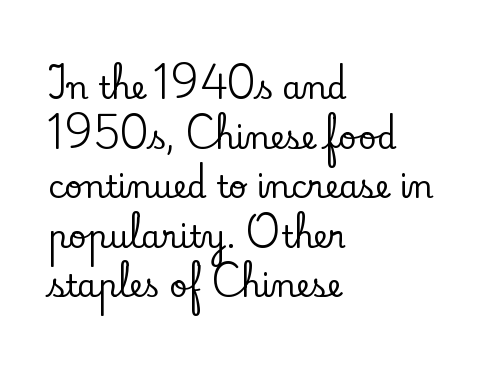
Q: Is the text italic (slanted)? A: No, it is upright.
Q: Is the typeface a serif or a sans-serif typeface? A: Serif.
Q: Is the text underlined? A: No.
Q: How is the paragraph aligned? A: Left-aligned.
Q: Is the spacing between letters normal or unusually wide? A: Normal.
Q: Is the spacing between lines tight, normal or loose? A: Normal.
Q: Width (condensed, normal, or wide)? A: Normal.
Q: Stroke contrast? A: Low.
Q: x-height? A: Small.
Q: Monospaced? A: No.
